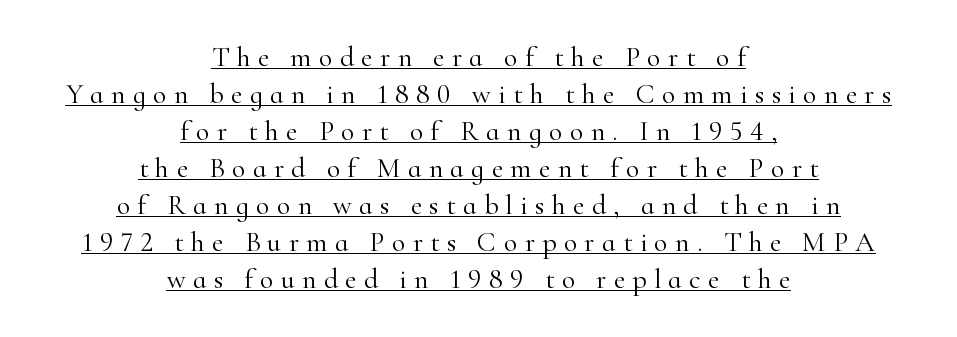
Like a heading marked for emphasis, these lines bear an underscore. Vertical spacing — default. Unlike a clean sans, this face finishes its strokes with serifs. The cut favours lightness, reaching ordinary text weight at its darkest.
